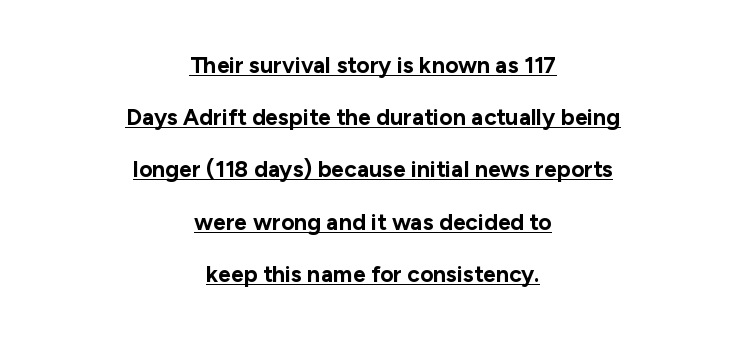
Q: Is the text bold? A: Yes.
Q: Is the text italic (slanted)? A: No, it is upright.
Q: Is the text underlined? A: Yes.
Q: How is the paragraph aligned? A: Centered.
Q: Is the spacing between letters normal or unusually wide? A: Normal.
Q: Is the spacing between lines tight, normal or loose? A: Loose.
